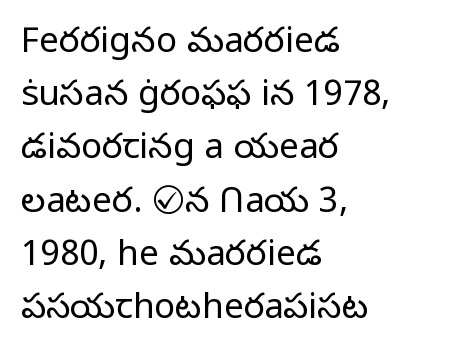
The image shows 35 px light sans-serif type, upright; set left-aligned, normal line spacing (1.52x), normal letter spacing, not underlined; low stroke contrast and a medium x-height.
